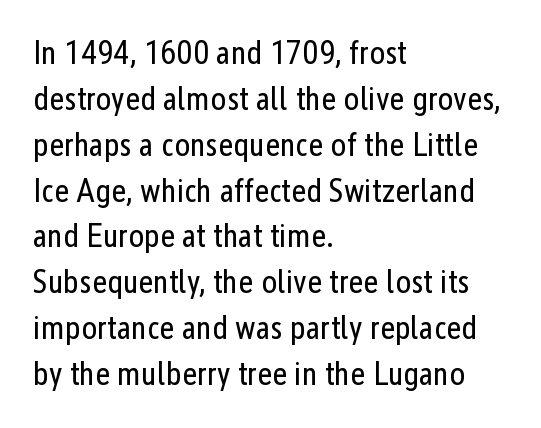
The image shows 33 px regular-weight, condensed sans-serif type, upright; set left-aligned, normal line spacing (1.39x), normal letter spacing, not underlined; low stroke contrast and a medium x-height.
